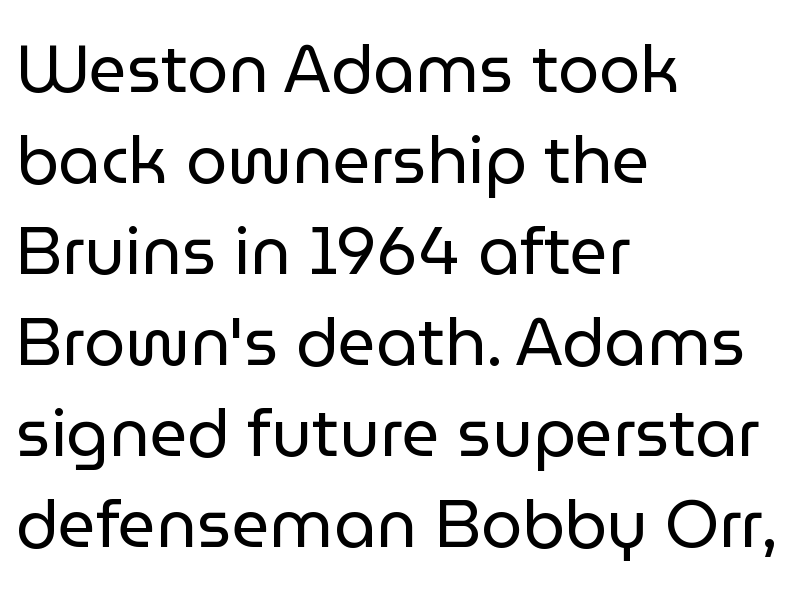
The image shows 66 px regular-weight sans-serif type, upright; set left-aligned, normal line spacing (1.38x), normal letter spacing, not underlined; low stroke contrast and a medium x-height.
